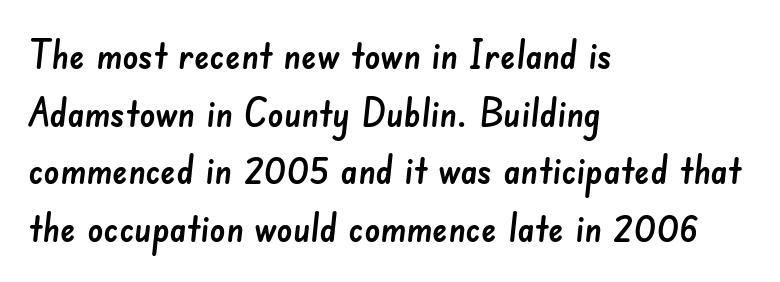
Q: Is the typeface a serif or a sans-serif typeface? A: Sans-serif.
Q: Is the text underlined? A: No.
Q: How is the paragraph aligned? A: Left-aligned.
Q: Is the spacing between letters normal or unusually wide? A: Normal.
Q: Is the spacing between lines tight, normal or loose? A: Normal.
Q: Width (condensed, normal, or wide)? A: Normal.
Q: Stroke contrast? A: Low.
Q: x-height? A: Small.
Q: Monospaced? A: No.
